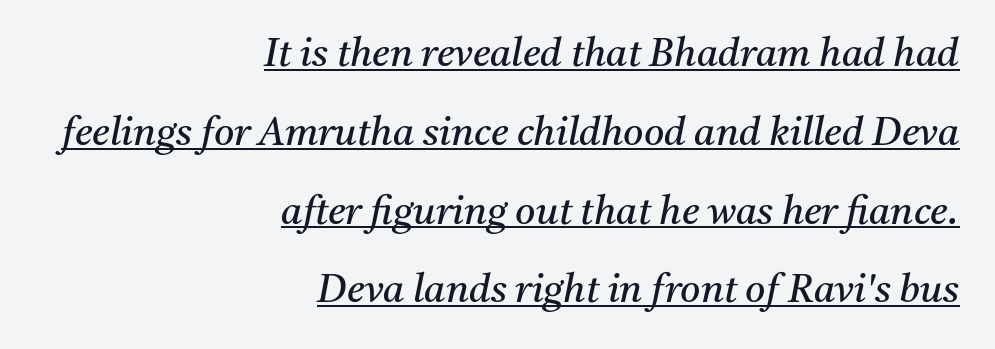
The image shows 39 px regular-weight serif type, italic (leaning right); set right-aligned, loose line spacing (2.02x), normal letter spacing, underlined; medium stroke contrast and a medium x-height.
